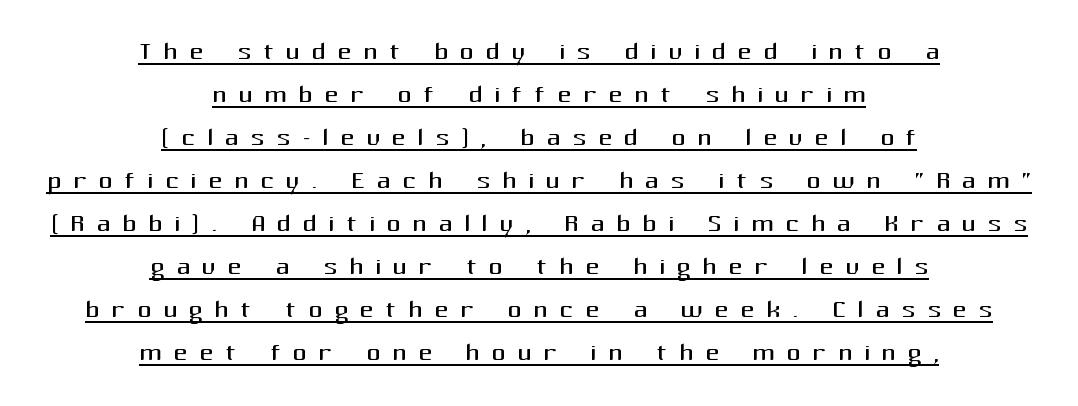
The image shows 35 px regular-weight sans-serif type, upright; set centered, line spacing 1.23x, unusually wide letter spacing (+0.33 em), underlined; medium stroke contrast and a medium x-height.
